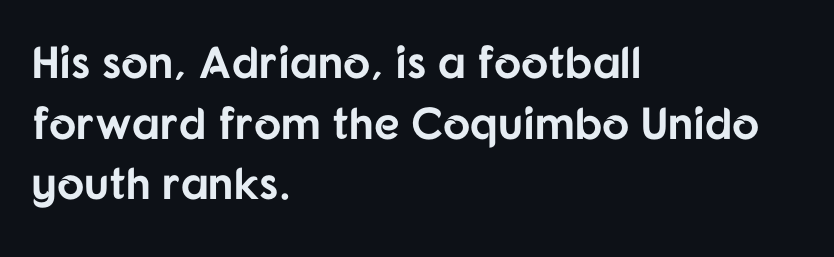
The image shows 45 px bold sans-serif type, upright; set left-aligned, normal line spacing (1.35x), normal letter spacing, not underlined; low stroke contrast and a medium x-height.
